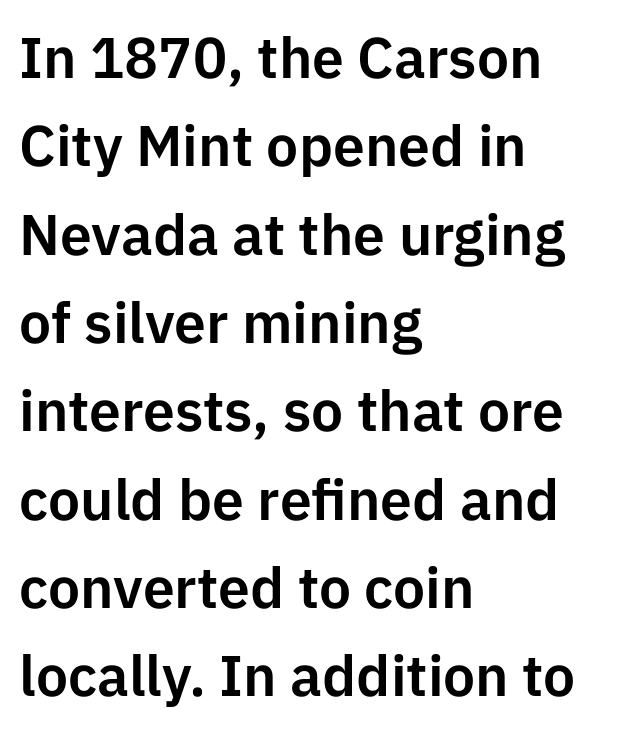
The image shows 57 px sans-serif type, upright; set left-aligned, normal line spacing (1.55x), normal letter spacing, not underlined; low stroke contrast and a medium x-height.
